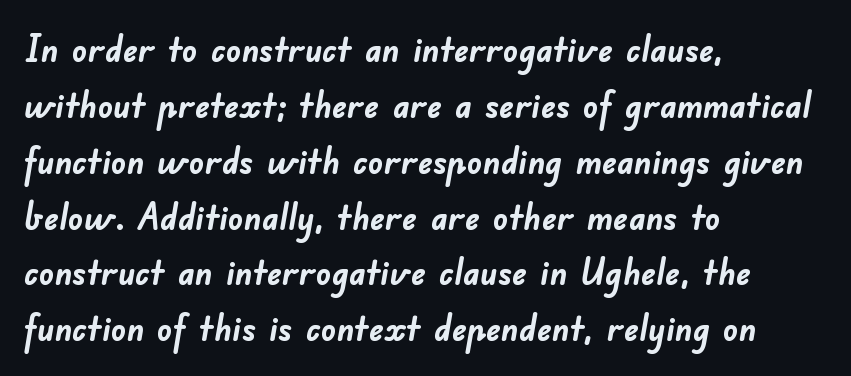
Tracking here is standard; glyphs follow each other at the usual distance. Horizontal bands of white between lines are of average thickness. Here the designer chose a conventional face with non-uniform glyph widths. This sample is left-justified, so line endings fall wherever the words run out. Typographically, this falls in the sans-serif category. Plenty of ink on the page — the face is bold.
